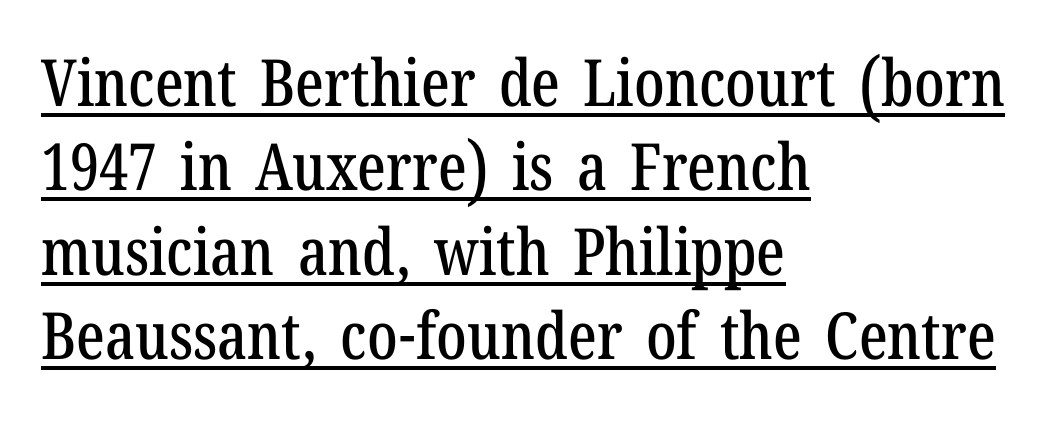
The image shows 65 px condensed serif type, upright; set left-aligned, normal line spacing (1.3x), normal letter spacing, underlined; low stroke contrast and a medium x-height.
